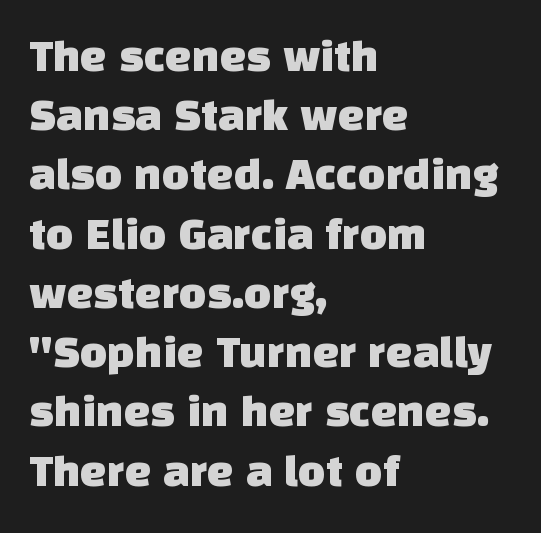
{"serif": "no", "width": "normal", "stroke_contrast": "low", "x_height": "large", "monospaced": "no", "underline": "no", "align": "left", "line_spacing": "normal", "line_spacing_ratio": 1.26, "letter_spacing": "normal", "letter_spacing_em": 0.0, "glyph_px": 47}
